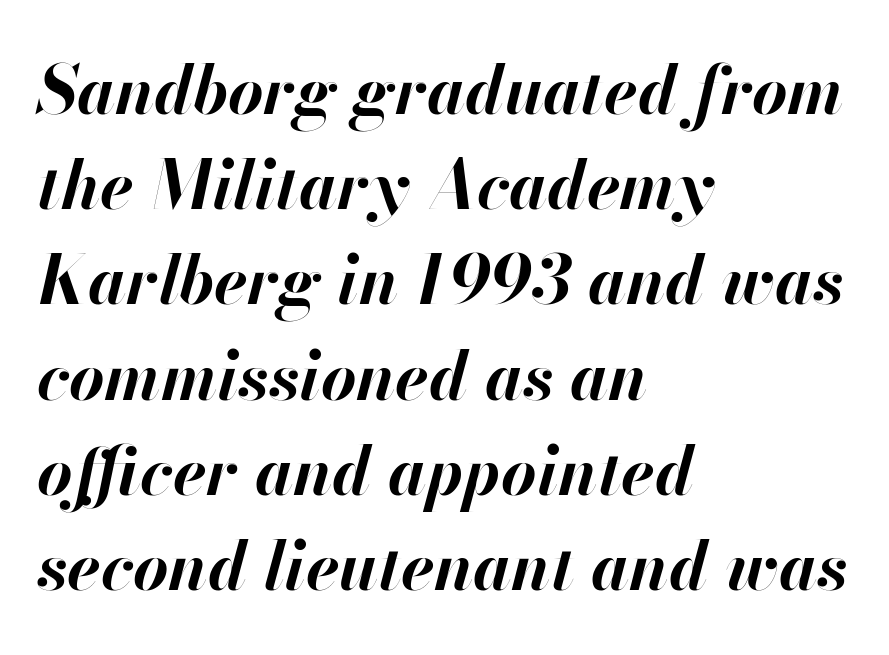
{"italic": "yes", "lean": "right", "slant_degrees": 13, "bold": "yes", "weight": "bold", "width": "normal", "stroke_contrast": "high", "x_height": "small", "monospaced": "no", "underline": "no", "align": "left", "line_spacing": "normal", "line_spacing_ratio": 1.4, "letter_spacing": "normal", "letter_spacing_em": 0.0, "glyph_px": 68}
